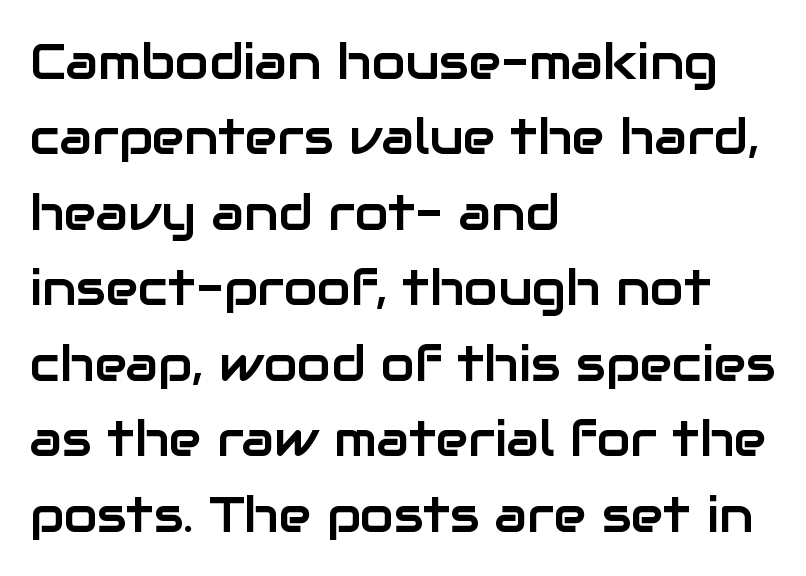
Q: Is the text italic (slanted)? A: No, it is upright.
Q: Is the typeface a serif or a sans-serif typeface? A: Sans-serif.
Q: Is the text underlined? A: No.
Q: How is the paragraph aligned? A: Left-aligned.
Q: Is the spacing between letters normal or unusually wide? A: Normal.
Q: Is the spacing between lines tight, normal or loose? A: Normal.
Q: Width (condensed, normal, or wide)? A: Normal.
Q: Stroke contrast? A: Low.
Q: x-height? A: Medium.
Q: Monospaced? A: No.
